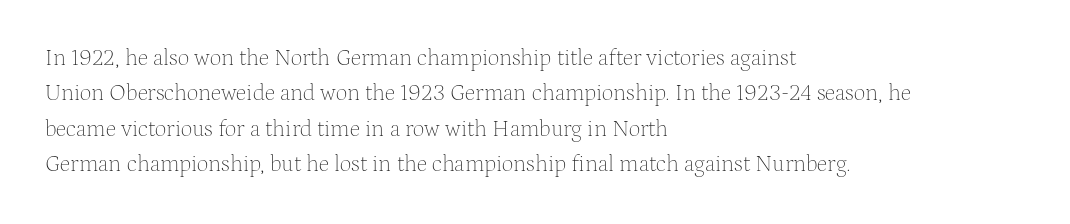
{"italic": "no", "bold": "no", "underline": "no", "align": "left", "line_spacing": "normal", "line_spacing_ratio": 1.54, "letter_spacing": "normal", "letter_spacing_em": 0.0, "glyph_px": 23}
